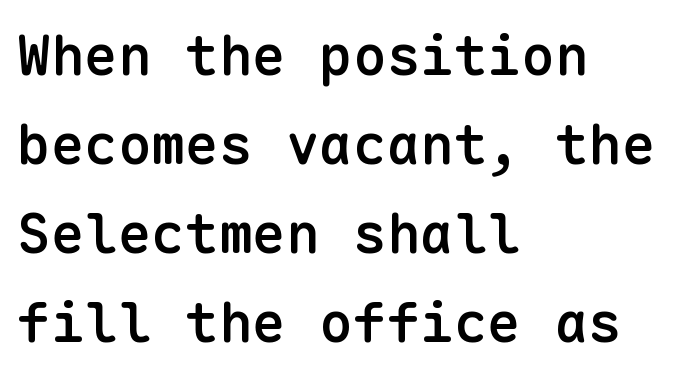
{"serif": "no", "italic": "no", "bold": "semi", "weight": "semibold", "width": "normal", "stroke_contrast": "low", "x_height": "medium", "monospaced": "yes", "underline": "no", "align": "left", "line_spacing": "normal", "line_spacing_ratio": 1.59, "letter_spacing": "normal", "letter_spacing_em": 0.0, "glyph_px": 56}
